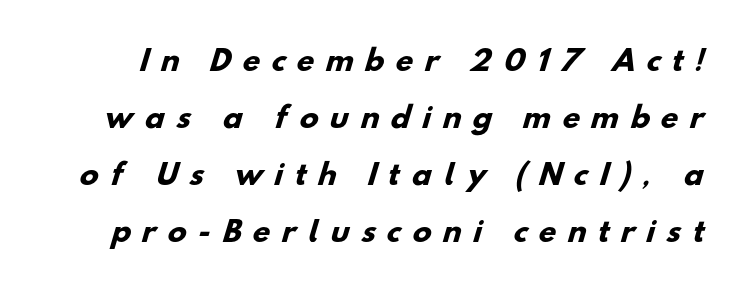
The characters display no serif detailing; their extremities are plain. Check under the words: just untouched page. The rendering uses natural spacing where letterforms have individual widths. Glyph-to-glyph distance is far greater than everyday printed text. These lines stand farther apart than default settings would place them.
